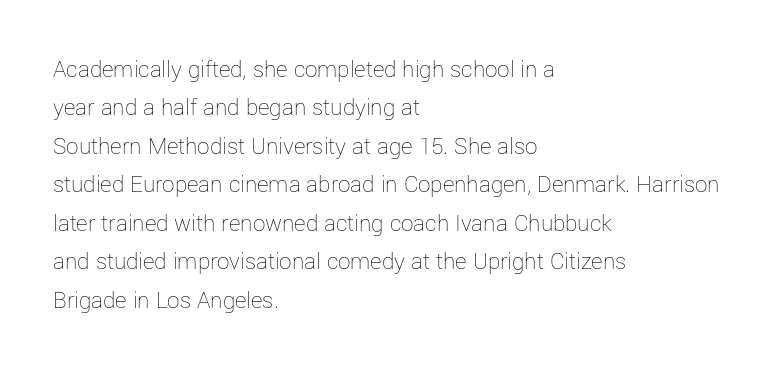
This sample uses an upright cut, with every glyph sitting square on the baseline. The string is rendered with underlining switched off. Tracking value appears to be zero — textbook default spacing. The lines in this sample share a left origin and differ only in where they stop. Vertical spacing — default.
